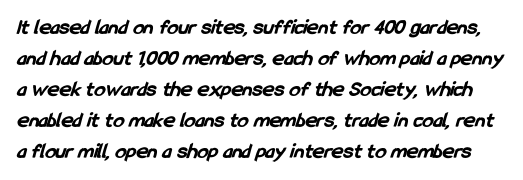
Q: Is the text bold? A: Yes.
Q: Is the text underlined? A: No.
Q: Is the spacing between letters normal or unusually wide? A: Normal.
Q: Is the spacing between lines tight, normal or loose? A: Normal.
